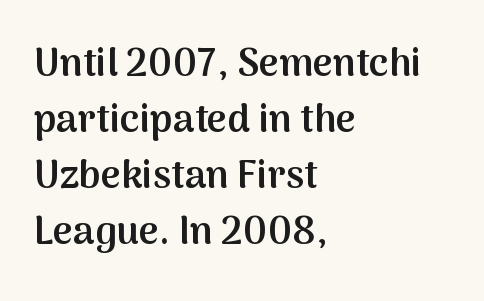
{"serif": "no", "italic": "no", "bold": "semi", "weight": "semibold", "width": "normal", "stroke_contrast": "medium", "x_height": "medium", "monospaced": "no", "underline": "no", "align": "left", "line_spacing": "normal", "line_spacing_ratio": 1.44, "letter_spacing": "normal", "letter_spacing_em": 0.0, "glyph_px": 39}
